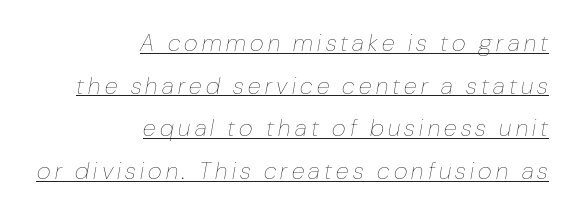
The typeface has the unassuming heft of standard copy or less. Does the lettering tilt? It does — this is italic. The paragraph has a hard right edge and a soft left edge. The rendering uses the underline text-decoration.
